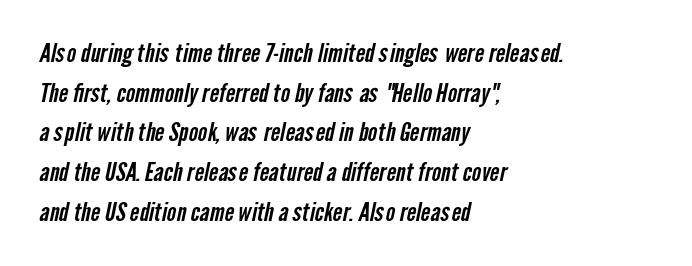
The image shows 25 px text type; set left-aligned, normal line spacing (1.59x), normal letter spacing, not underlined.
